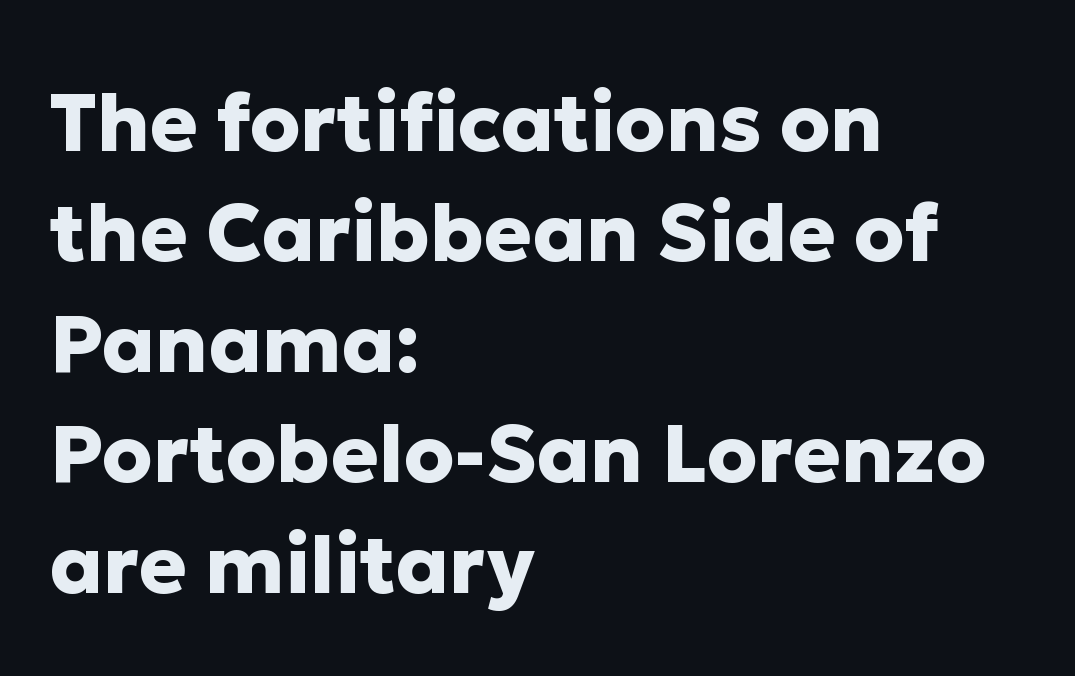
The image shows 80 px heavy sans-serif type, upright; set left-aligned, normal line spacing (1.38x), normal letter spacing, not underlined; low stroke contrast and a medium x-height.
